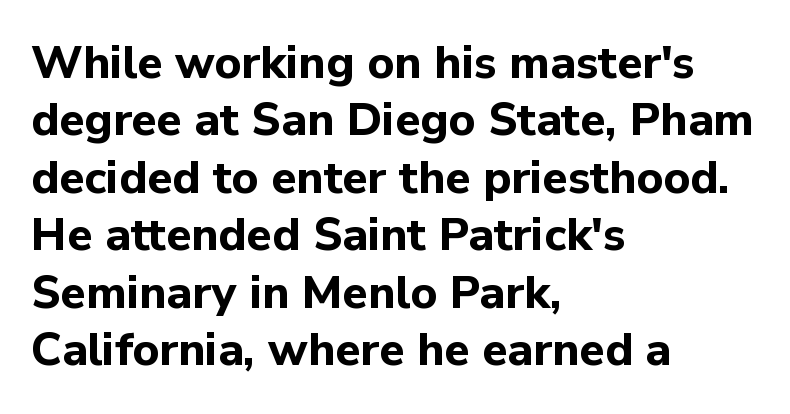
The image shows 46 px bold sans-serif type, upright; set left-aligned, normal line spacing (1.25x), normal letter spacing, not underlined; low stroke contrast and a medium x-height.
